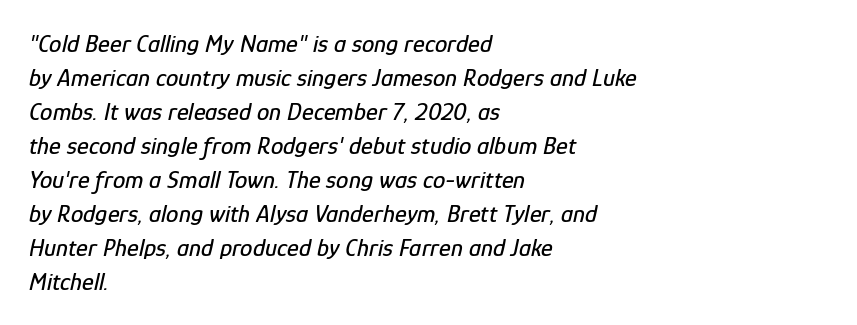
Q: Is the text italic (slanted)? A: Yes, it leans right by about 12 degrees.
Q: Is the text underlined? A: No.
Q: How is the paragraph aligned? A: Left-aligned.
Q: Is the spacing between letters normal or unusually wide? A: Normal.
Q: Is the spacing between lines tight, normal or loose? A: Normal.
